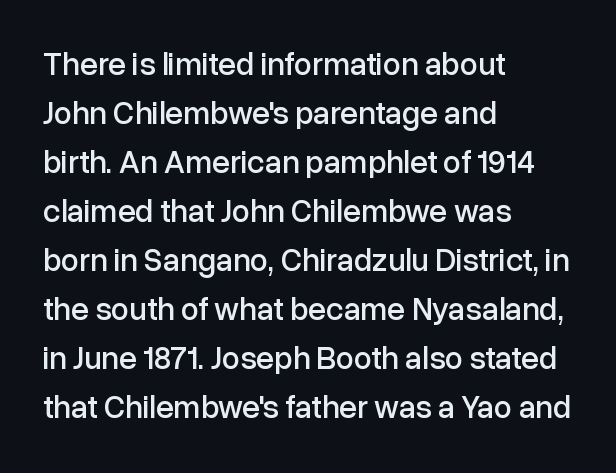
The image shows 32 px sans-serif type, upright; set left-aligned, normal line spacing (1.53x), normal letter spacing, not underlined; low stroke contrast and a medium x-height.
